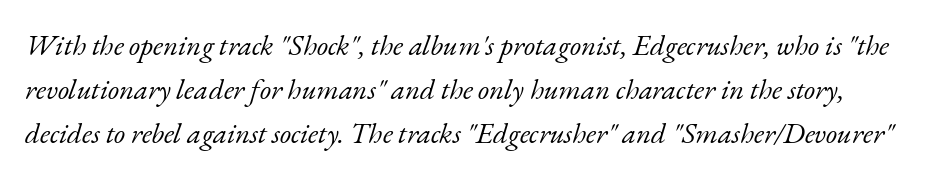
The axis of the letterforms is tilted away from vertical. Ink coverage per letter is moderate at most. Varying glyph widths throughout — classic text-font behaviour. Spacing between characters is what you'd get straight out of the box. These lines are composed in type with serifs. Does the leading feel generous? No, just average.
